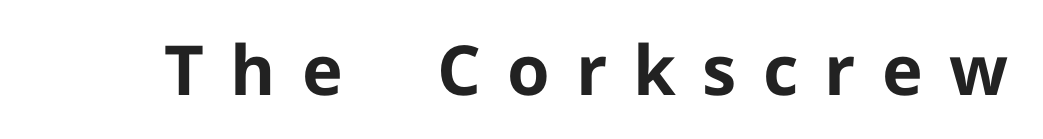
Q: Is the text bold? A: Yes.
Q: Is the text italic (slanted)? A: No, it is upright.
Q: Is the typeface a serif or a sans-serif typeface? A: Sans-serif.
Q: Is the text underlined? A: No.
Q: Is the spacing between letters normal or unusually wide? A: Unusually wide.
Q: Width (condensed, normal, or wide)? A: Normal.
Q: Stroke contrast? A: Low.
Q: x-height? A: Medium.
Q: Monospaced? A: No.
